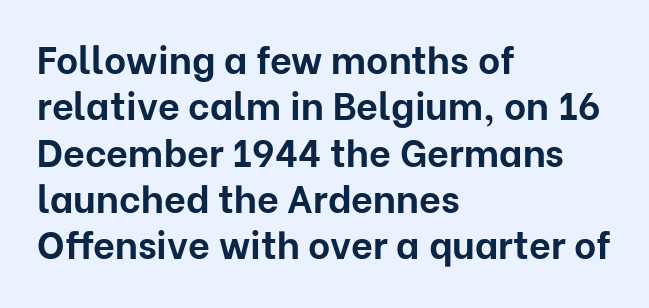
{"serif": "no", "italic": "no", "bold": "yes", "weight": "bold", "width": "normal", "stroke_contrast": "low", "x_height": "medium", "monospaced": "no", "underline": "no", "align": "left", "line_spacing_ratio": 1.22, "letter_spacing": "normal", "letter_spacing_em": 0.0, "glyph_px": 38}
